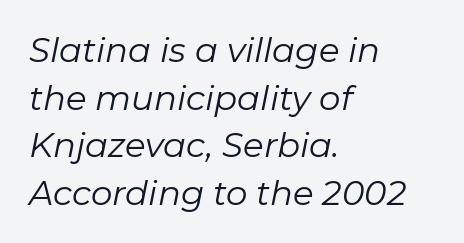
The image shows 34 px regular-weight type, italic (leaning right); set left-aligned, normal line spacing (1.4x), normal letter spacing, not underlined; low stroke contrast and a medium x-height.
